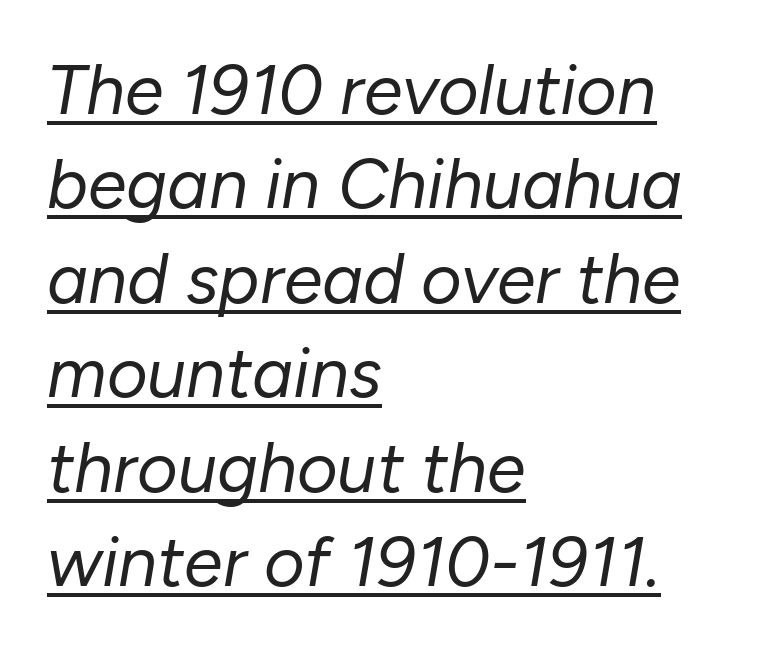
{"italic": "yes", "lean": "right", "slant_degrees": 10, "bold": "no", "weight": "regular", "width": "normal", "stroke_contrast": "low", "x_height": "medium", "monospaced": "no", "underline": "yes", "align": "left", "line_spacing": "normal", "line_spacing_ratio": 1.35, "letter_spacing": "normal", "letter_spacing_em": 0.0, "glyph_px": 70}
